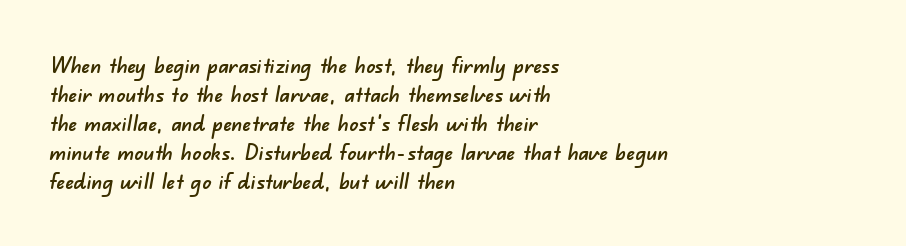
The image shows 22 px text type; set left-aligned, normal line spacing (1.32x), normal letter spacing, not underlined.
